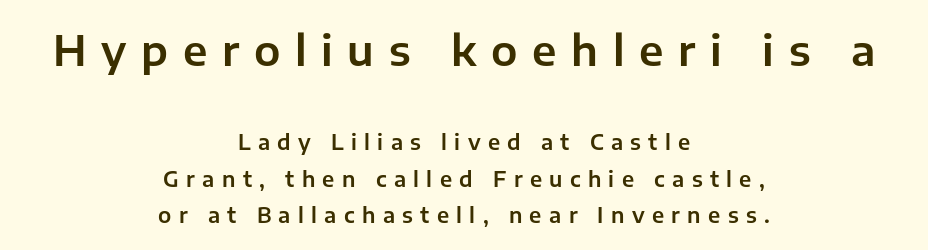
In CSS terms this would be text-align: center. This sample uses a sans-serif face. Proportional: the letters do not fall into vertical columns. Check the space under the baseline: it is left empty. Is the lower block the larger one? No — the upper block carries the bigger type.
